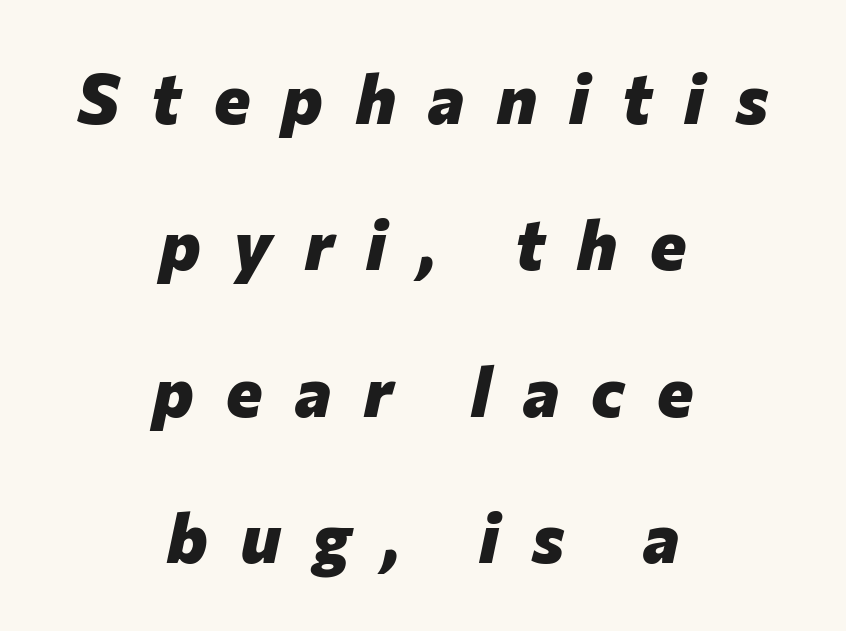
Type without underlining. The vertical gap from one line to the next is large. These lines are rendered in a variable-pitch font. Set as a true bold cut, around the 700 mark.
